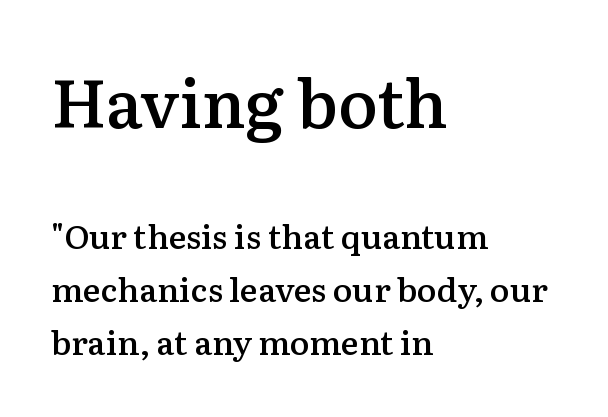
The image shows 66 px semibold serif type, upright; set left-aligned, normal line spacing (1.61x), normal letter spacing, not underlined; the first (top) block is 2.0x larger; medium stroke contrast and a medium x-height.
